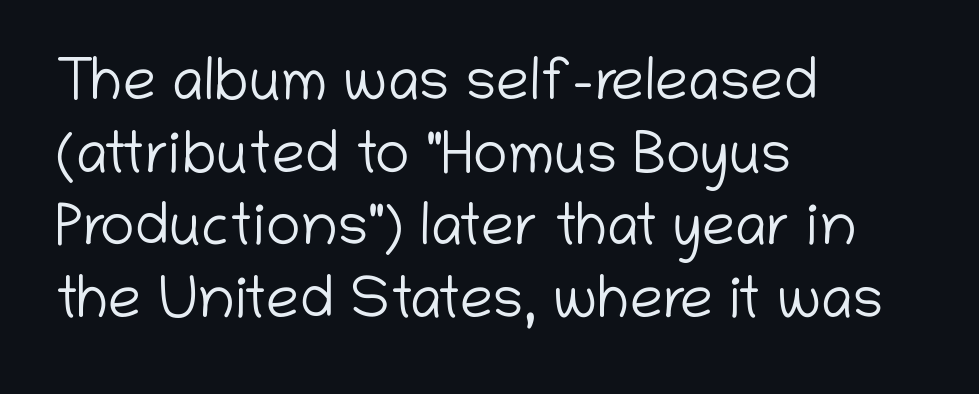
The area under the type is left untouched. Here the glyphs are tracked normally, forming tight word shapes. The rendering shows plain stroke endings on the letterforms — a sans-serif design. The compositor pushed each line to the left boundary. You could not count columns in this text — the font is proportionally spaced. Each stroke keeps to a modest, everyday thickness or less.
